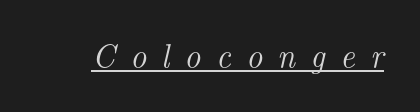
This sample has the flowing, uneven cadence of proportional lettering. Italic? Definitely — the glyphs are oblique. This sample uses a serif face. This sample uses expanded letter spacing, leaving extra air between glyphs. Does a line run under the words? Yes, clearly.
